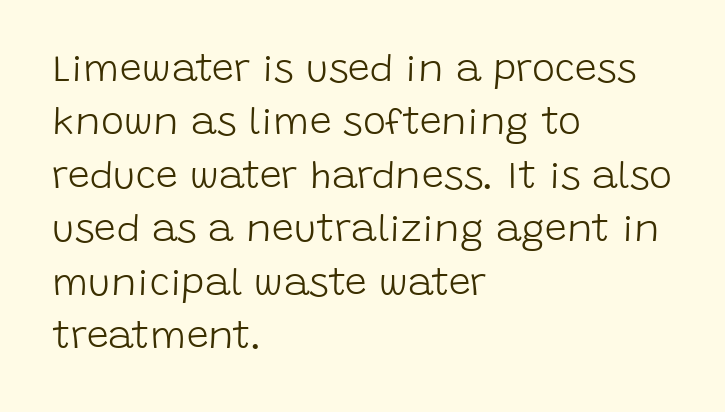
Q: Is the text bold? A: No.
Q: Is the text italic (slanted)? A: No, it is upright.
Q: Is the typeface a serif or a sans-serif typeface? A: Sans-serif.
Q: Is the text underlined? A: No.
Q: How is the paragraph aligned? A: Left-aligned.
Q: Is the spacing between letters normal or unusually wide? A: Normal.
Q: Is the spacing between lines tight, normal or loose? A: Normal.
Q: Width (condensed, normal, or wide)? A: Normal.
Q: Stroke contrast? A: Low.
Q: x-height? A: Large.
Q: Monospaced? A: No.
